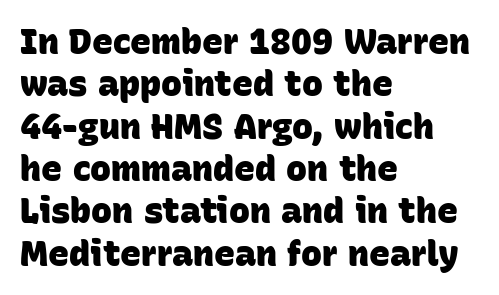
{"serif": "no", "bold": "yes", "weight": "heavy", "width": "normal", "stroke_contrast": "low", "x_height": "large", "monospaced": "no", "underline": "no", "align": "left", "line_spacing_ratio": 1.21, "letter_spacing": "normal", "letter_spacing_em": 0.0, "glyph_px": 35}
